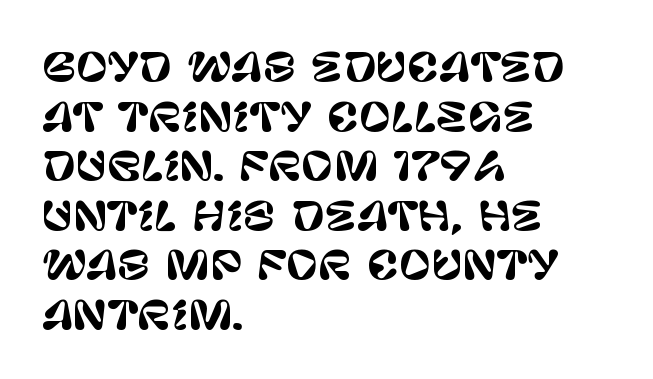
Q: Is the text italic (slanted)? A: Yes.
Q: Is the typeface a serif or a sans-serif typeface? A: Sans-serif.
Q: Is the text underlined? A: No.
Q: How is the paragraph aligned? A: Left-aligned.
Q: Is the spacing between letters normal or unusually wide? A: Normal.
Q: Is the spacing between lines tight, normal or loose? A: Normal.
Q: Width (condensed, normal, or wide)? A: Normal.
Q: Stroke contrast? A: Low.
Q: x-height? A: Large.
Q: Monospaced? A: No.
